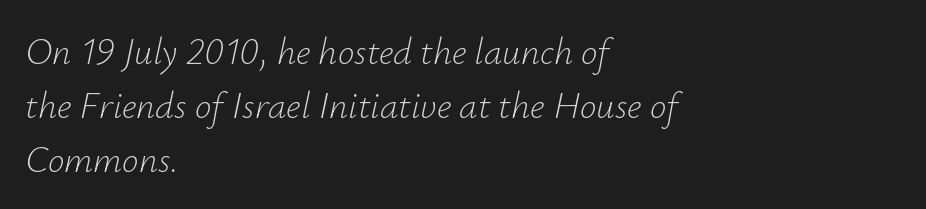
Horizontal alignment here is leftward, the default for most running prose. The specimen omits any rule beneath the text block's lines. Baseline-to-baseline distance is the conventional proportion of letter height. The font is comparable to plain body text, perhaps lighter. Spacing between characters is what you'd get straight out of the box. Characters are canted at an angle relative to the baseline's perpendicular.
